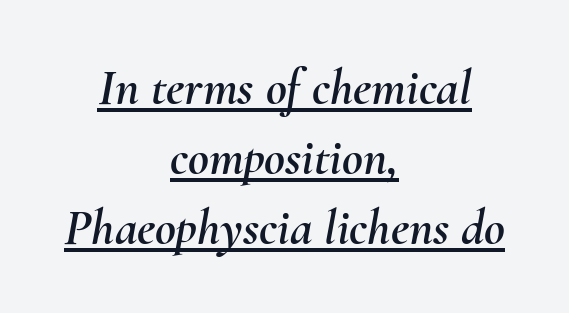
{"italic": "yes", "lean": "right", "slant_degrees": 10, "width": "normal", "stroke_contrast": "medium", "x_height": "small", "monospaced": "no", "underline": "yes", "align": "center", "line_spacing": "normal", "line_spacing_ratio": 1.37, "letter_spacing": "normal", "letter_spacing_em": 0.0, "glyph_px": 51}
